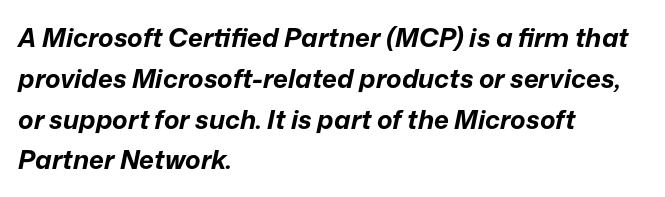
Q: Is the text bold? A: Yes.
Q: Is the text italic (slanted)? A: Yes, it leans right by about 12 degrees.
Q: Is the text underlined? A: No.
Q: How is the paragraph aligned? A: Left-aligned.
Q: Is the spacing between letters normal or unusually wide? A: Normal.
Q: Is the spacing between lines tight, normal or loose? A: Normal.
